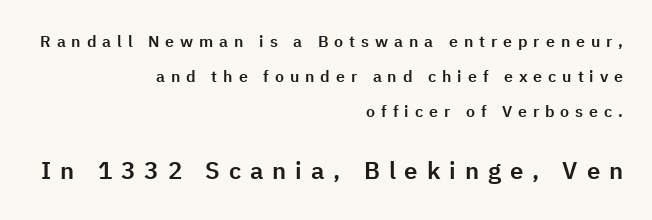
The image shows 24 px text type, upright; set right-aligned, loose line spacing (2.18x), unusually wide letter spacing (+0.37 em), not underlined; the second (bottom) block is 1.5x larger.
